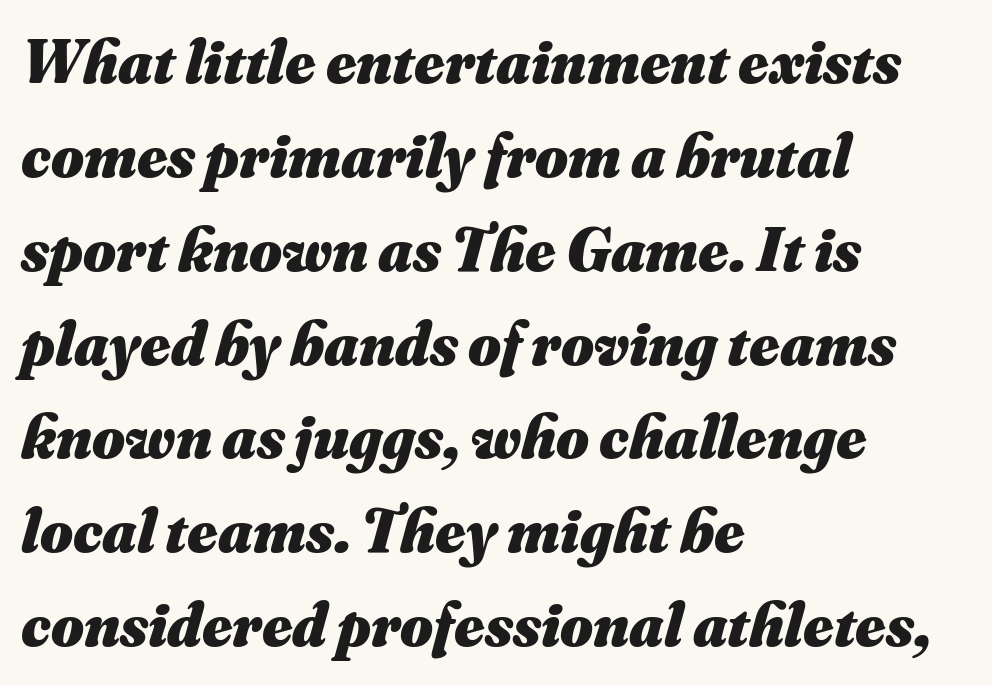
{"italic": "yes", "lean": "right", "slant_degrees": 16, "bold": "yes", "weight": "heavy", "width": "normal", "stroke_contrast": "medium", "x_height": "small", "monospaced": "no", "underline": "no", "align": "left", "line_spacing": "normal", "line_spacing_ratio": 1.49, "letter_spacing": "normal", "letter_spacing_em": 0.0, "glyph_px": 63}
